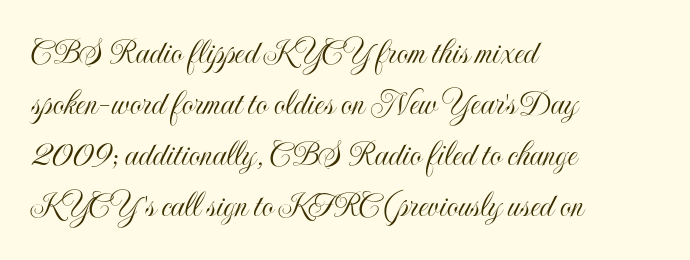
Normally led — the rows are evenly, conventionally spaced. A bare baseline throughout the passage. Inter-character spacing is left at the font's built-in metrics. Character widths vary here, with narrow letters taking less room than wide ones. Alignment: flush left.
